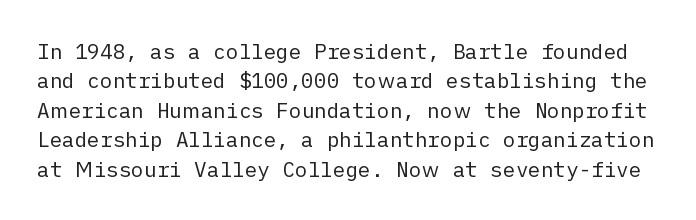
The image shows 21 px text type, upright; set normal line spacing (1.4x), normal letter spacing, not underlined.
